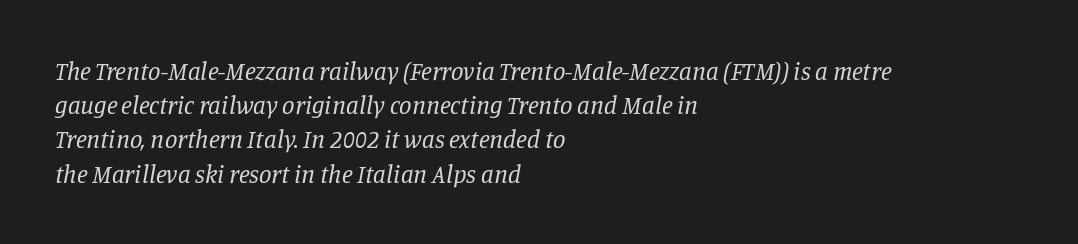
The image shows 25 px text type, italic (leaning right); set left-aligned, normal line spacing (1.37x), normal letter spacing, not underlined.
